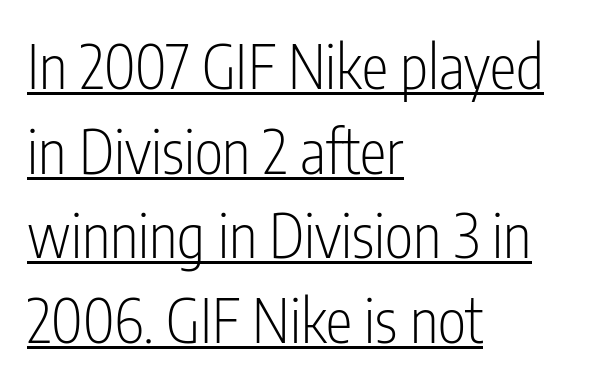
The image shows 60 px light, condensed sans-serif type, upright; set left-aligned, normal line spacing (1.41x), normal letter spacing, underlined; low stroke contrast and a medium x-height.
